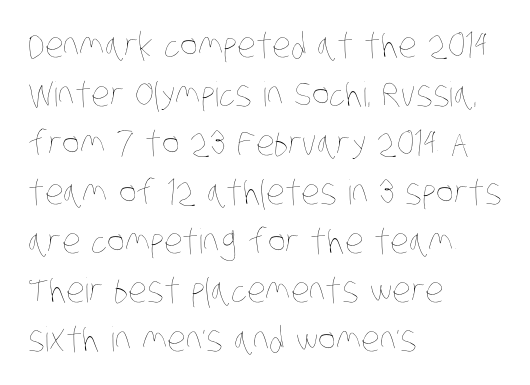
{"bold": "no", "weight": "thin", "width": "condensed", "stroke_contrast": "low", "x_height": "large", "monospaced": "no", "underline": "no", "align": "left", "line_spacing": "normal", "line_spacing_ratio": 1.44, "letter_spacing": "normal", "letter_spacing_em": 0.0, "glyph_px": 34}
